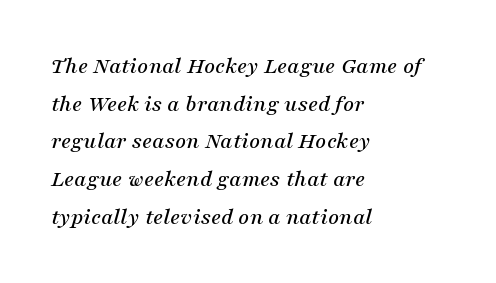
When letters slant like this, we call the style italic. Inter-character spacing is left at the font's built-in metrics. In CSS terms this would be text-align: left. The line-height multiplier appears to be the usual default. Glance below the letters and you will spot only blank space.
